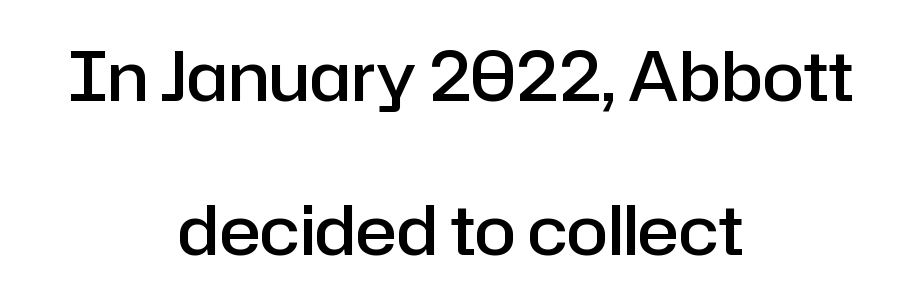
The image shows 68 px semibold sans-serif type, upright; set centered, loose line spacing (2.27x), normal letter spacing, not underlined; low stroke contrast and a medium x-height.
